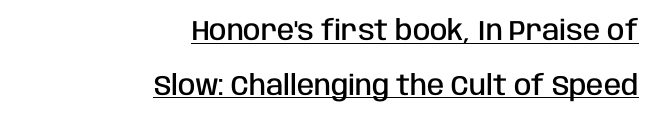
Q: Is the text bold? A: Semi-bold.
Q: Is the text italic (slanted)? A: No, it is upright.
Q: Is the typeface a serif or a sans-serif typeface? A: Sans-serif.
Q: Is the text underlined? A: Yes.
Q: How is the paragraph aligned? A: Right-aligned.
Q: Is the spacing between letters normal or unusually wide? A: Normal.
Q: Is the spacing between lines tight, normal or loose? A: Loose.
Q: Width (condensed, normal, or wide)? A: Condensed.
Q: Stroke contrast? A: Low.
Q: x-height? A: Large.
Q: Monospaced? A: No.
